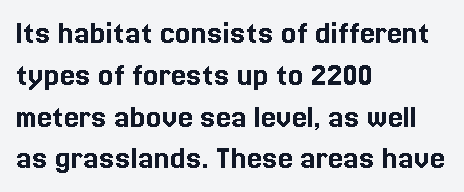
The image shows 34 px text type, upright; set left-aligned, line spacing 1.23x, normal letter spacing, not underlined; a medium x-height.
